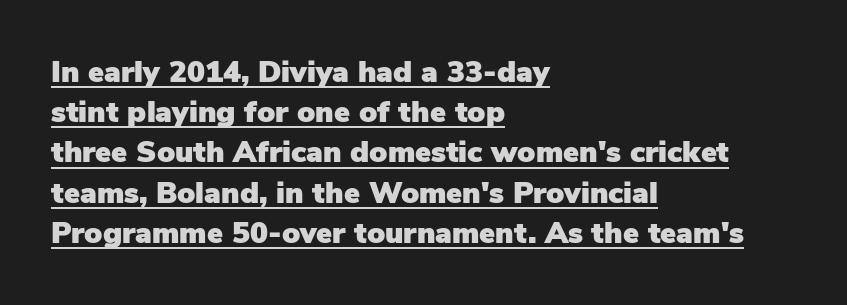
Ordinary non-slanted type is in use. This block has exactly the height ordinary leading produces. What stands out about the letter spacing? Nothing — it is the standard amount. Do the characters align in a grid? No, the font is proportional. Underlined type.
